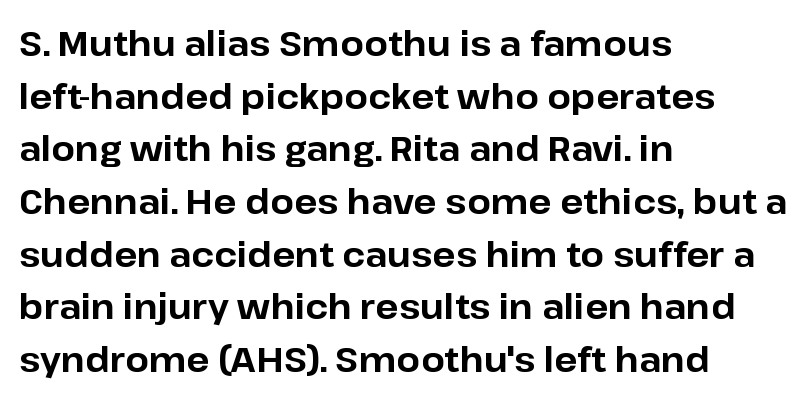
The image shows 34 px bold sans-serif type, upright; set left-aligned, normal line spacing (1.55x), normal letter spacing, not underlined; low stroke contrast and a medium x-height.
